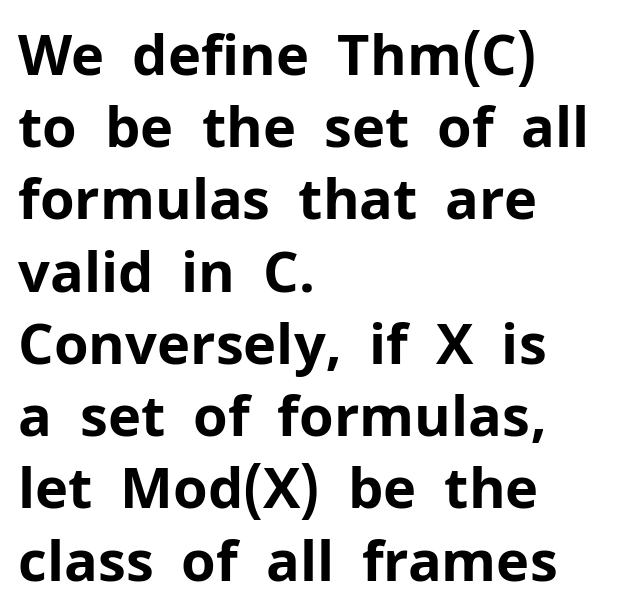
{"serif": "no", "italic": "no", "bold": "yes", "weight": "bold", "width": "normal", "stroke_contrast": "low", "x_height": "medium", "monospaced": "no", "underline": "no", "align": "left", "line_spacing": "normal", "line_spacing_ratio": 1.29, "letter_spacing": "normal", "letter_spacing_em": 0.0, "glyph_px": 56}
